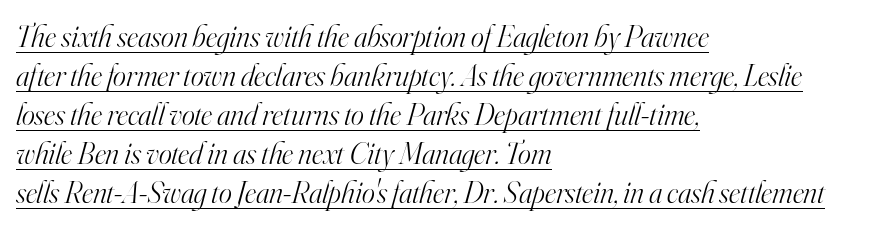
The image shows 31 px light serif type, italic (leaning right); set left-aligned, normal line spacing (1.26x), normal letter spacing, underlined; high stroke contrast and a small x-height.
